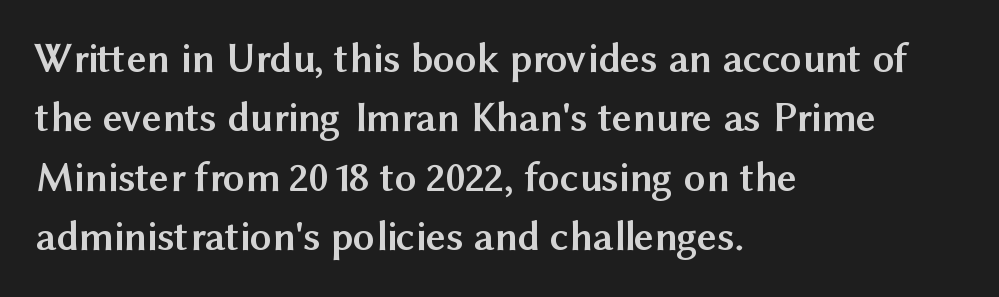
Its strokes are broad and dark, the hallmark of bold type. Is the block centered? No — it sits flush against the left margin. Vertical strokes here are truly vertical. Does the type have serifs? No, each stem ends abruptly. These lines keep a tight, regular rhythm from letter to letter. These lines sit exactly where default settings would place them.
